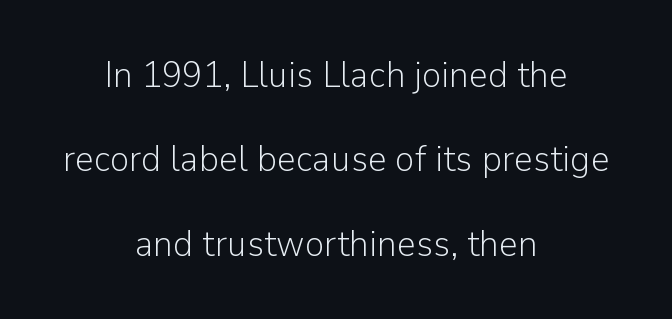
{"serif": "no", "italic": "no", "bold": "no", "weight": "light", "width": "normal", "stroke_contrast": "low", "x_height": "medium", "monospaced": "no", "underline": "no", "align": "center", "line_spacing": "loose", "line_spacing_ratio": 2.28, "letter_spacing": "normal", "letter_spacing_em": 0.0, "glyph_px": 37}
